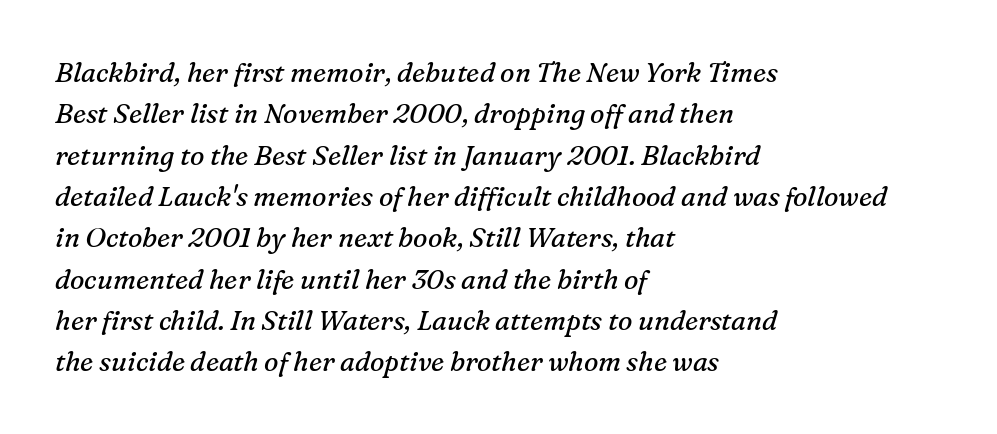
The image shows 27 px text type, italic (leaning right); set left-aligned, normal line spacing (1.53x), normal letter spacing, not underlined.
